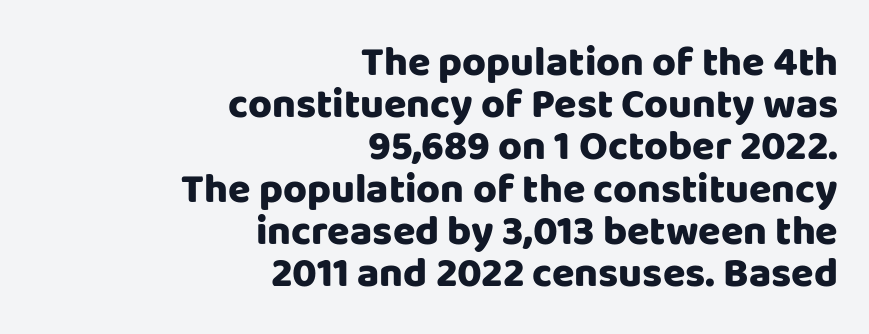
The image shows 41 px heavy sans-serif type, upright; set right-aligned, tight line spacing (1.03x), normal letter spacing, not underlined; low stroke contrast and a large x-height.
